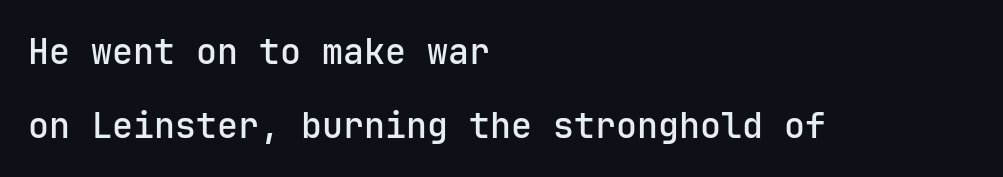
Look at the tracking — it's just the regular setting, nothing added. Is the type bold? Partly — it's a semibold, heavier than regular but not fully bold. In CSS terms this would be text-align: left. Horizontal bands of white between lines are thick stripes.
